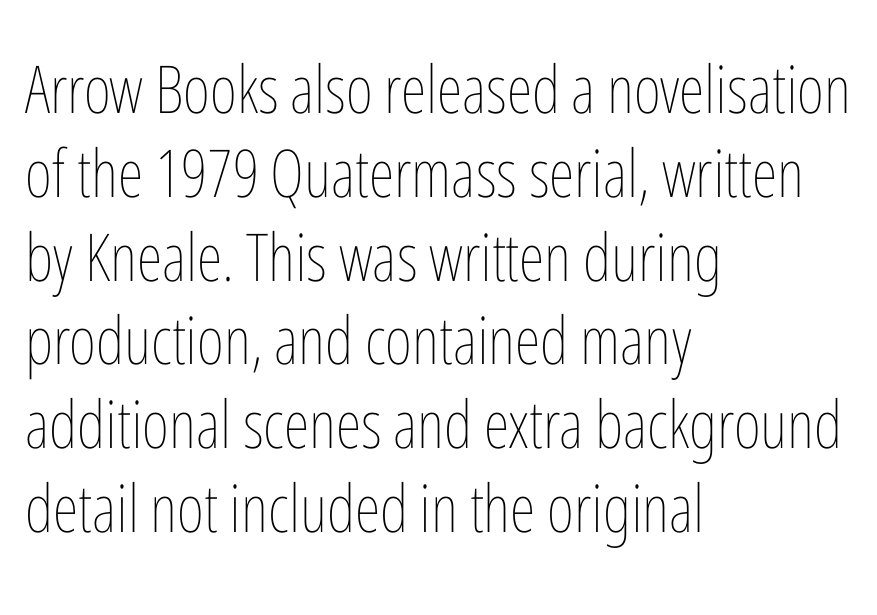
The image shows 66 px thin, condensed type, upright; set left-aligned, normal line spacing (1.27x), normal letter spacing, not underlined; low stroke contrast and a medium x-height.
